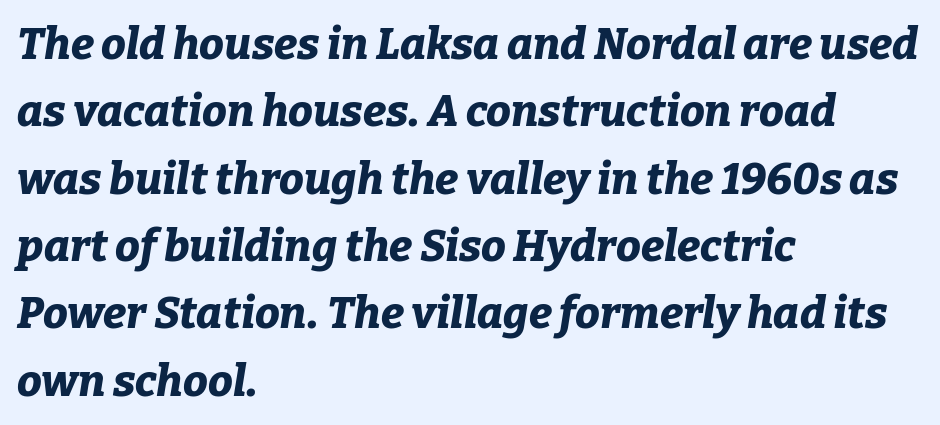
Q: Is the text bold? A: Yes.
Q: Is the text italic (slanted)? A: Yes, it leans right by about 9 degrees.
Q: Is the text underlined? A: No.
Q: How is the paragraph aligned? A: Left-aligned.
Q: Is the spacing between letters normal or unusually wide? A: Normal.
Q: Is the spacing between lines tight, normal or loose? A: Normal.
Q: Width (condensed, normal, or wide)? A: Normal.
Q: Stroke contrast? A: Low.
Q: x-height? A: Medium.
Q: Monospaced? A: No.
